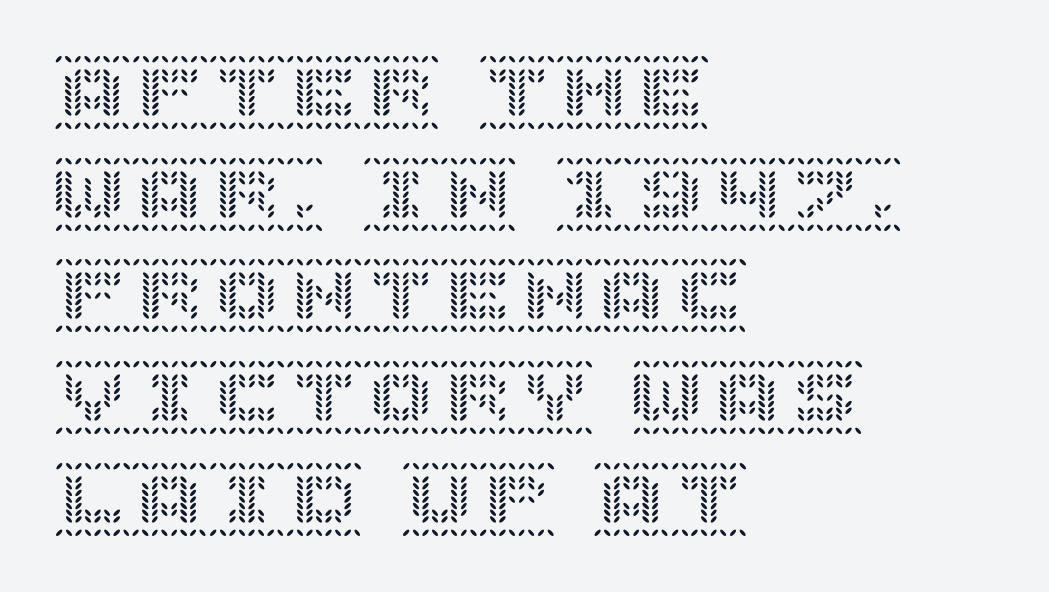
The image shows 77 px text type, upright; set left-aligned, normal line spacing (1.32x), normal letter spacing, not underlined; a large x-height.
